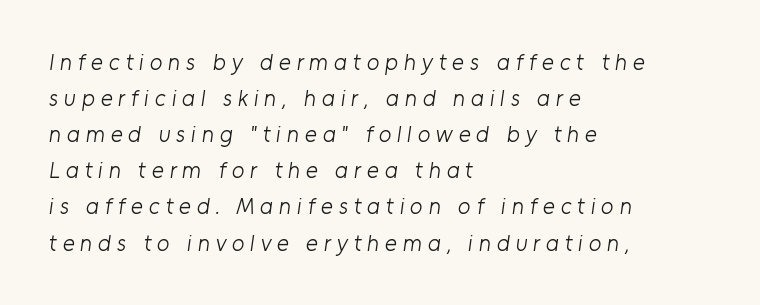
{"bold": "no", "underline": "no", "align": "left", "line_spacing": "normal", "line_spacing_ratio": 1.57, "letter_spacing": "wide", "letter_spacing_em": 0.25, "glyph_px": 23}
